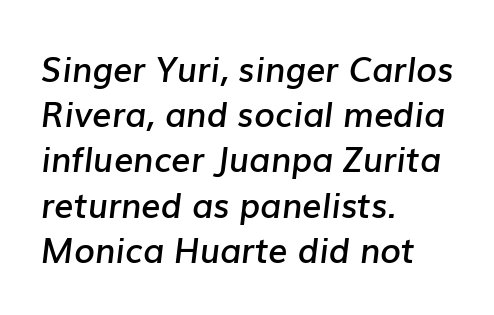
Q: Is the text bold? A: Semi-bold.
Q: Is the text italic (slanted)? A: Yes, it leans right by about 7 degrees.
Q: Is the text underlined? A: No.
Q: How is the paragraph aligned? A: Left-aligned.
Q: Is the spacing between letters normal or unusually wide? A: Normal.
Q: Is the spacing between lines tight, normal or loose? A: Normal.
Q: Width (condensed, normal, or wide)? A: Normal.
Q: Stroke contrast? A: Low.
Q: x-height? A: Medium.
Q: Monospaced? A: No.
